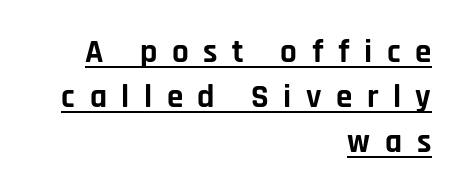
{"serif": "no", "italic": "no", "bold": "yes", "weight": "bold", "width": "normal", "stroke_contrast": "low", "x_height": "large", "monospaced": "no", "underline": "yes", "align": "right", "line_spacing": "normal", "line_spacing_ratio": 1.37, "letter_spacing": "wide", "letter_spacing_em": 0.44, "glyph_px": 33}
